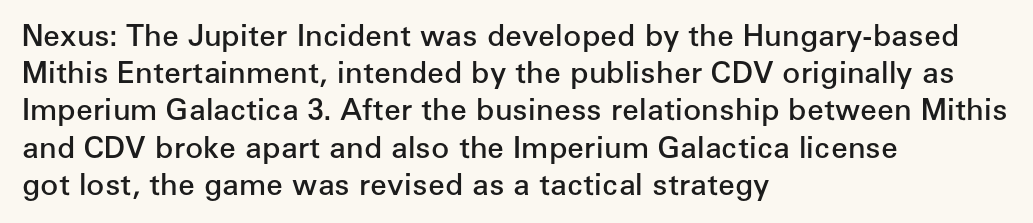
Letterform terminals end flat and unadorned throughout the passage. Line beginnings align vertically; line endings do not. Proportional: the letters do not fall into vertical columns. The specimen omits any rule beneath the text block's lines. These lines keep a tight, regular rhythm from letter to letter.
